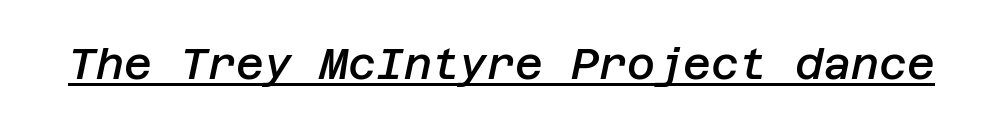
The image shows 43 px semibold type, italic (leaning right); set normal letter spacing, underlined; low stroke contrast and a large x-height.
